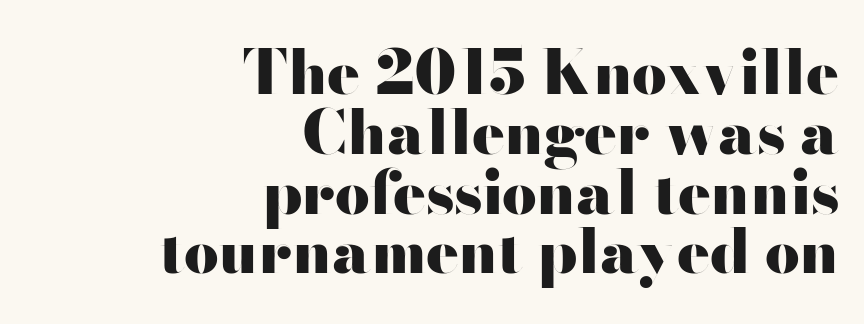
The image shows 61 px heavy, wide type, upright; set right-aligned, tight line spacing (0.98x), normal letter spacing, not underlined; high stroke contrast and a small x-height.
